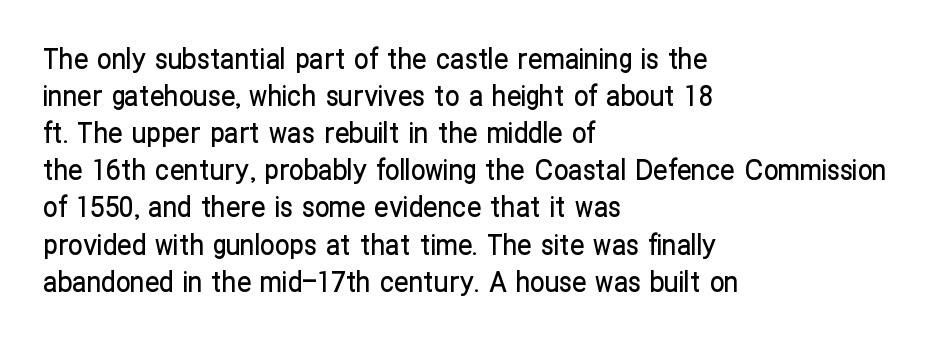
{"serif": "no", "italic": "no", "width": "condensed", "stroke_contrast": "low", "x_height": "medium", "monospaced": "no", "underline": "no", "align": "left", "line_spacing": "normal", "line_spacing_ratio": 1.28, "letter_spacing": "normal", "letter_spacing_em": 0.0, "glyph_px": 29}
